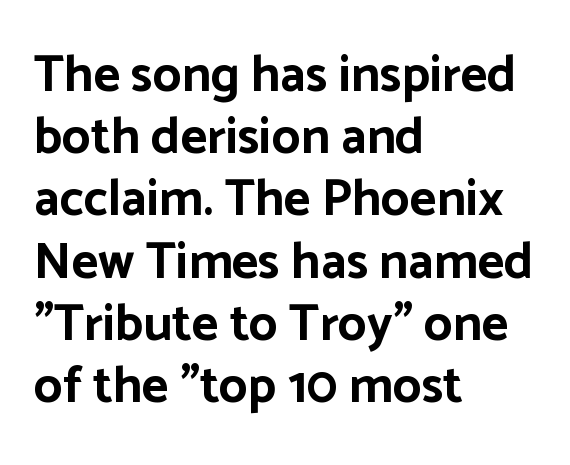
Does the lettering tilt? It doesn't — this is upright. In CSS terms this would be text-align: left. Is the type bold? Yes — the strokes are clearly thick and heavy. Think of a printed novel: that variable character pitch is what you see here.
